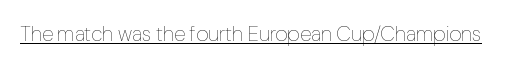
Italic: no, the glyphs are upright roman. You can see a thin bar hugging the bottom of the glyphs. Nothing heavy about these letters — not bold at all. Look at the tracking — it's just the regular setting, nothing added.
